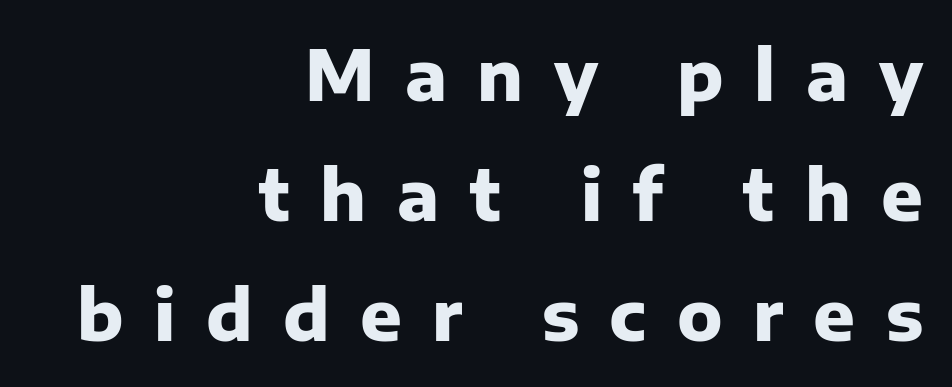
{"serif": "no", "italic": "no", "bold": "yes", "weight": "heavy", "width": "normal", "stroke_contrast": "low", "x_height": "medium", "monospaced": "no", "underline": "no", "align": "right", "line_spacing_ratio": 1.74, "letter_spacing": "wide", "letter_spacing_em": 0.44, "glyph_px": 69}
